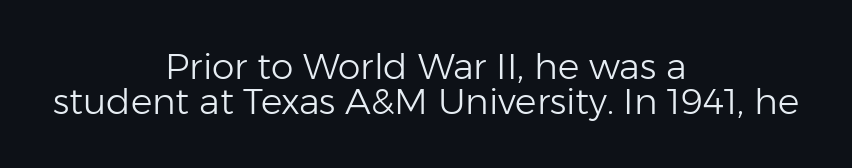
{"serif": "no", "italic": "no", "bold": "no", "weight": "light", "width": "normal", "stroke_contrast": "low", "x_height": "medium", "monospaced": "no", "underline": "no", "align": "center", "line_spacing": "tight", "line_spacing_ratio": 0.96, "letter_spacing": "normal", "letter_spacing_em": 0.0, "glyph_px": 36}
